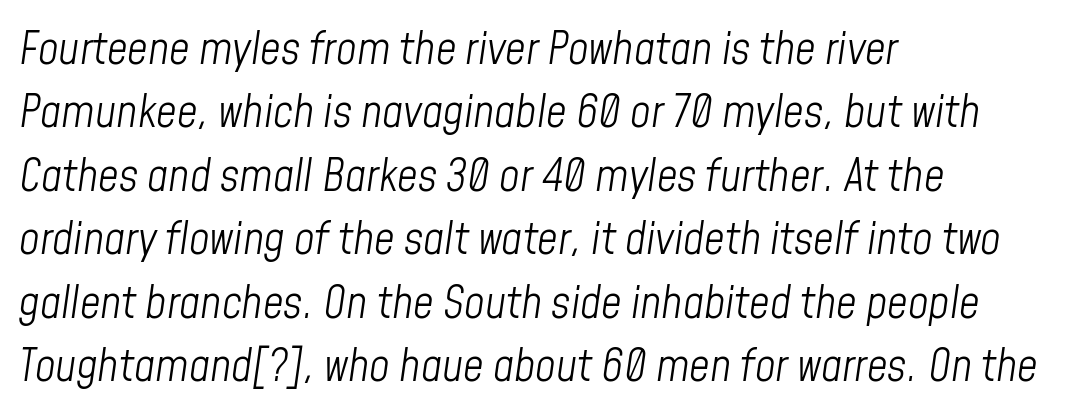
The cut favours lightness, reaching ordinary text weight at its darkest. Reading down the column, the eye jumps a familiar distance to each next line. These lines are set flush left with a ragged right edge. The horizontal fit of the characters is conventional and even. Check under the words: just untouched page.
